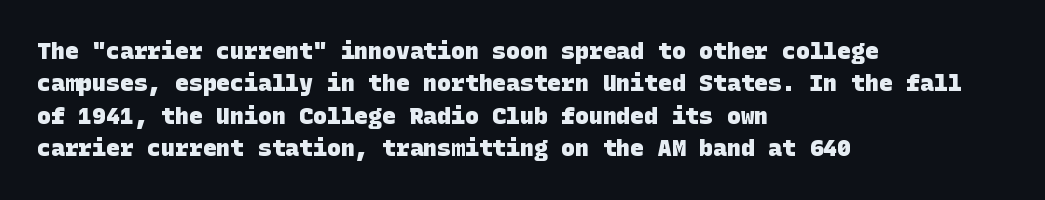
{"bold": "yes", "underline": "no", "align": "left", "line_spacing": "normal", "line_spacing_ratio": 1.41, "letter_spacing": "normal", "letter_spacing_em": 0.0, "glyph_px": 23}
